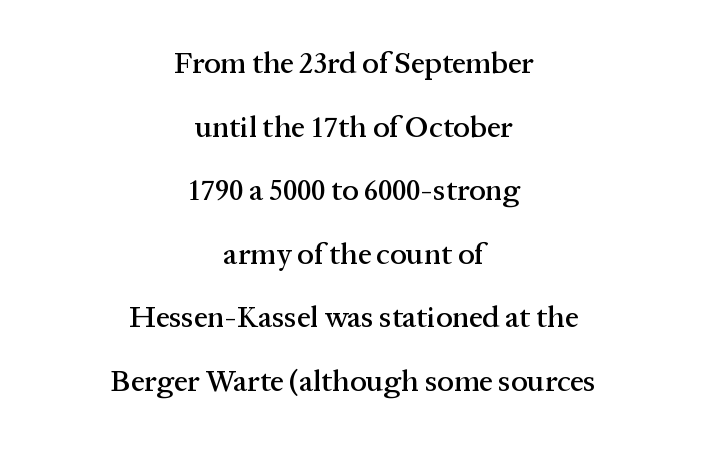
Q: Is the text italic (slanted)? A: No, it is upright.
Q: Is the typeface a serif or a sans-serif typeface? A: Serif.
Q: Is the text underlined? A: No.
Q: How is the paragraph aligned? A: Centered.
Q: Is the spacing between letters normal or unusually wide? A: Normal.
Q: Is the spacing between lines tight, normal or loose? A: Loose.
Q: Width (condensed, normal, or wide)? A: Normal.
Q: Stroke contrast? A: Medium.
Q: x-height? A: Medium.
Q: Monospaced? A: No.
